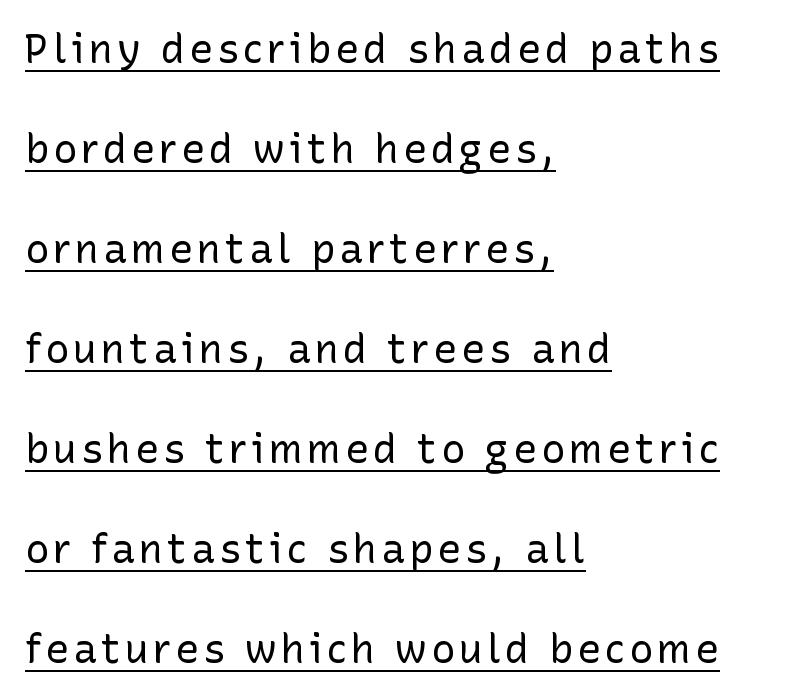
Q: Is the text bold? A: No.
Q: Is the text italic (slanted)? A: No, it is upright.
Q: Is the typeface a serif or a sans-serif typeface? A: Sans-serif.
Q: Is the text underlined? A: Yes.
Q: How is the paragraph aligned? A: Left-aligned.
Q: Is the spacing between lines tight, normal or loose? A: Loose.
Q: Width (condensed, normal, or wide)? A: Normal.
Q: Stroke contrast? A: Low.
Q: x-height? A: Medium.
Q: Monospaced? A: No.
